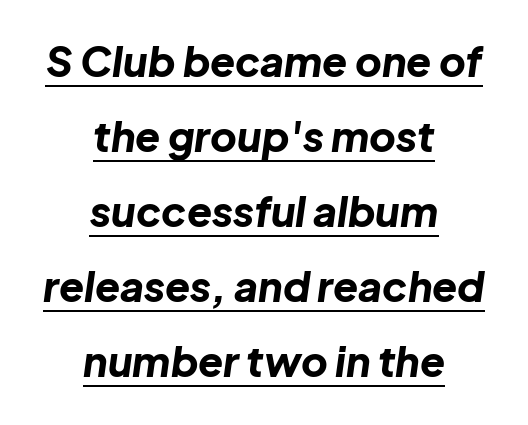
Caption: standard tracking, unaltered. The words here are underlined. Rendered with sloped, italic letterforms. Proportional: the letters do not fall into vertical columns. The strokes are fattened all the way to bold. Alignment: centered.
